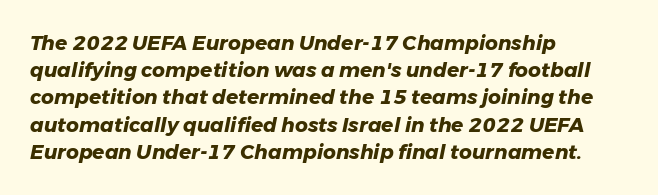
{"italic": "yes", "lean": "right", "slant_degrees": 11, "bold": "yes", "underline": "no", "align": "left", "line_spacing": "normal", "line_spacing_ratio": 1.36, "letter_spacing": "normal", "letter_spacing_em": 0.0, "glyph_px": 20}
